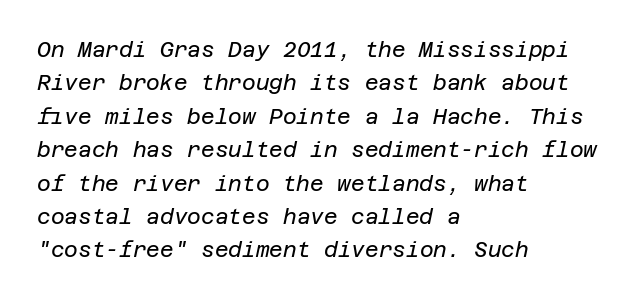
The image shows 21 px text type, italic (leaning right); set left-aligned, normal line spacing (1.59x), normal letter spacing, not underlined.
